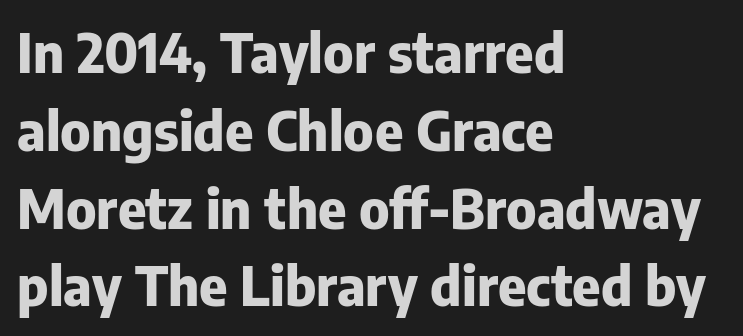
What weight is shown? A full bold with thick strokes. These lines sit exactly where default settings would place them. Vertical strokes here are truly vertical. Any mark beneath the type? The region is blank. Here the glyphs are tracked normally, forming tight word shapes. You could not count columns in this text — the font is proportionally spaced.
